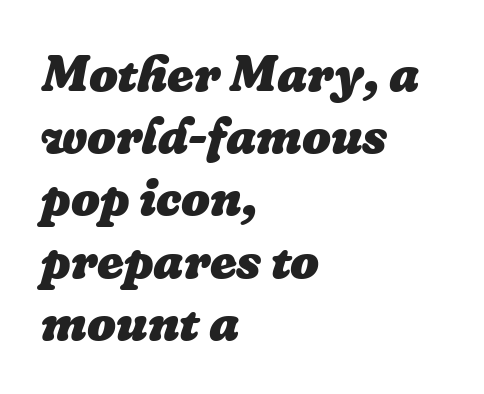
The image shows 51 px heavy type, italic (leaning right); set left-aligned, line spacing 1.22x, normal letter spacing, not underlined; low stroke contrast and a medium x-height.
